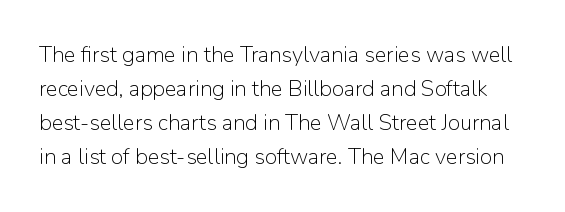
No extra ink here — the face is not bold. Vertical strokes here are truly vertical. Underlining? Definitely not there. The passage shown has conventional tracking throughout. The line-height multiplier appears to be the usual default.
